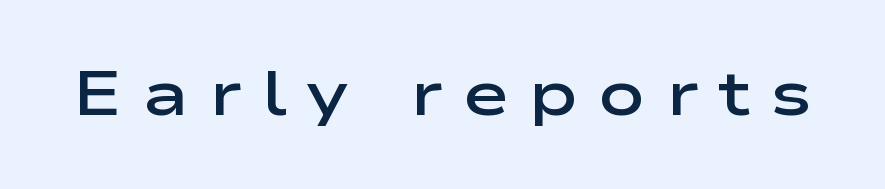
Q: Is the text bold? A: Semi-bold.
Q: Is the text italic (slanted)? A: No, it is upright.
Q: Is the typeface a serif or a sans-serif typeface? A: Sans-serif.
Q: Is the text underlined? A: No.
Q: Is the spacing between letters normal or unusually wide? A: Unusually wide.
Q: Width (condensed, normal, or wide)? A: Wide.
Q: Stroke contrast? A: Low.
Q: x-height? A: Medium.
Q: Monospaced? A: No.
